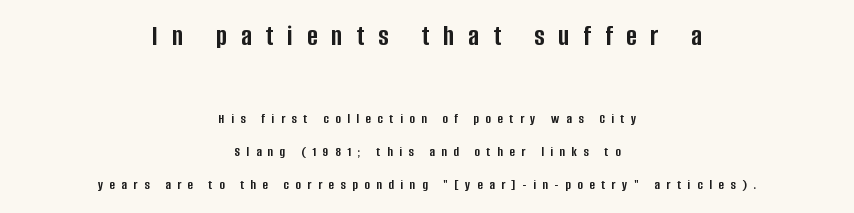
{"serif": "no", "italic": "no", "bold": "yes", "weight": "semibold", "width": "condensed", "stroke_contrast": "low", "x_height": "large", "monospaced": "no", "underline": "no", "align": "center", "line_spacing": "loose", "line_spacing_ratio": 2.37, "letter_spacing": "wide", "letter_spacing_em": 0.48, "larger_block": "first", "size_ratio": 2.07, "glyph_px": 29}
